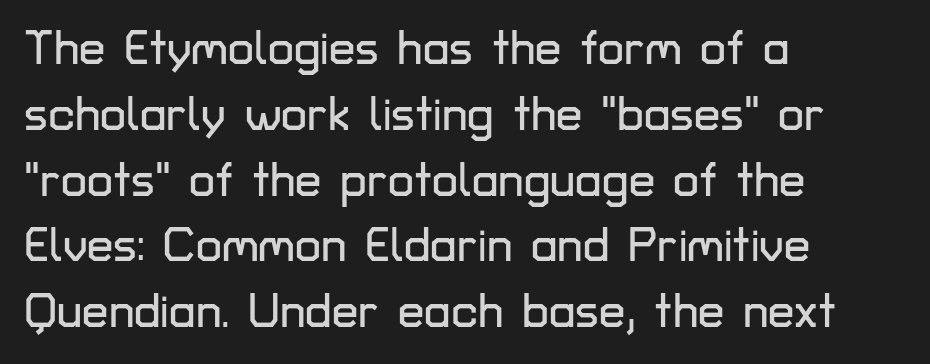
{"serif": "no", "italic": "no", "width": "normal", "stroke_contrast": "low", "x_height": "medium", "monospaced": "no", "underline": "no", "align": "left", "line_spacing": "normal", "line_spacing_ratio": 1.4, "letter_spacing": "normal", "letter_spacing_em": 0.0, "glyph_px": 47}
